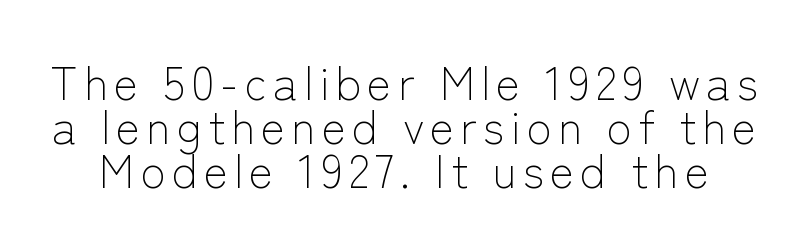
{"serif": "no", "italic": "no", "bold": "no", "weight": "light", "width": "normal", "stroke_contrast": "low", "x_height": "medium", "monospaced": "no", "underline": "no", "line_spacing": "tight", "line_spacing_ratio": 0.96, "glyph_px": 46}
